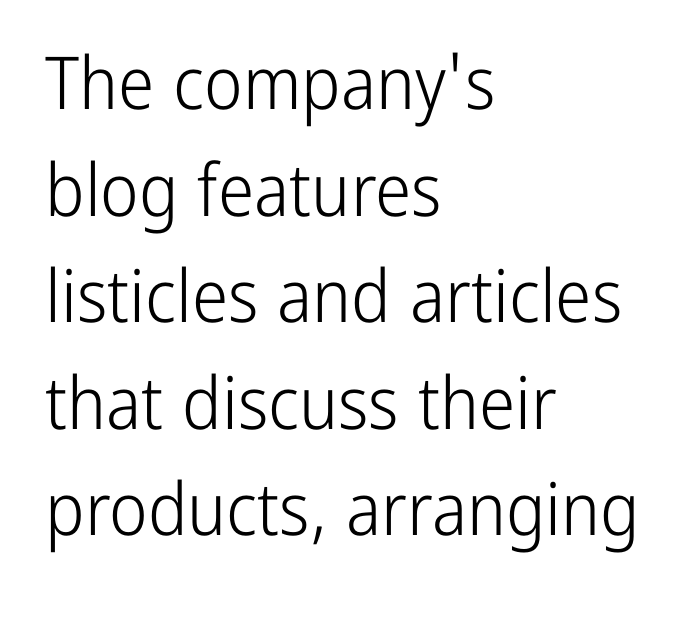
Q: Is the text bold? A: No.
Q: Is the text italic (slanted)? A: No, it is upright.
Q: Is the typeface a serif or a sans-serif typeface? A: Sans-serif.
Q: Is the text underlined? A: No.
Q: How is the paragraph aligned? A: Left-aligned.
Q: Is the spacing between letters normal or unusually wide? A: Normal.
Q: Is the spacing between lines tight, normal or loose? A: Normal.
Q: Width (condensed, normal, or wide)? A: Condensed.
Q: Stroke contrast? A: Low.
Q: x-height? A: Medium.
Q: Monospaced? A: No.
